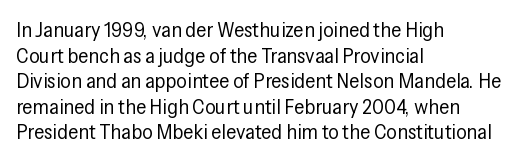
The image shows 21 px text type, upright; set left-aligned, line spacing 1.22x, normal letter spacing, not underlined.
